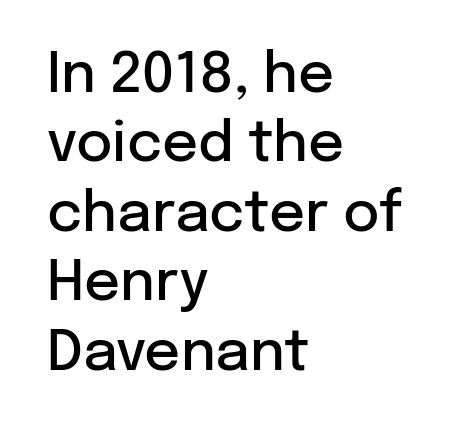
Q: Is the text bold? A: Semi-bold.
Q: Is the text italic (slanted)? A: No, it is upright.
Q: Is the typeface a serif or a sans-serif typeface? A: Sans-serif.
Q: Is the text underlined? A: No.
Q: How is the paragraph aligned? A: Left-aligned.
Q: Is the spacing between letters normal or unusually wide? A: Normal.
Q: Width (condensed, normal, or wide)? A: Normal.
Q: Stroke contrast? A: Low.
Q: x-height? A: Medium.
Q: Monospaced? A: No.
